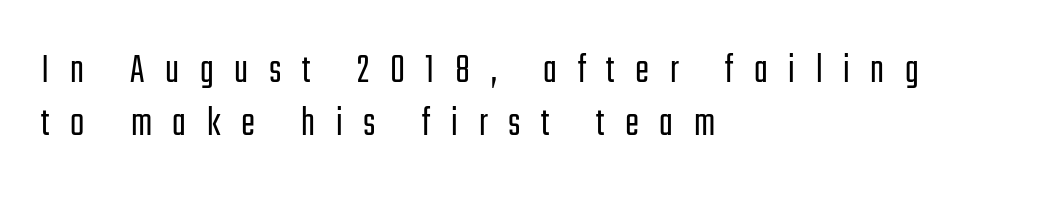
The image shows 42 px light, condensed sans-serif type, upright; set left-aligned, normal line spacing (1.27x), unusually wide letter spacing (+0.49 em), not underlined; low stroke contrast and a medium x-height.
